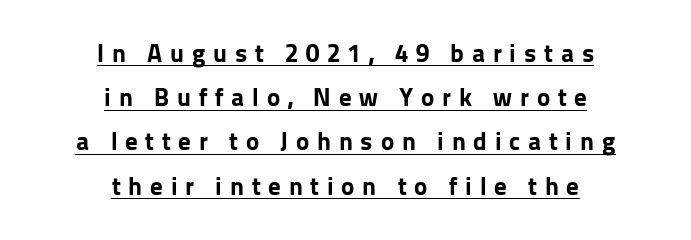
Layout note: lines centered. What decoration does the sample have? An underline. The line texture is sparse and dotted thanks to wide tracking. Ordinary non-slanted type is in use. The letters are bold, with thick, heavy strokes.
